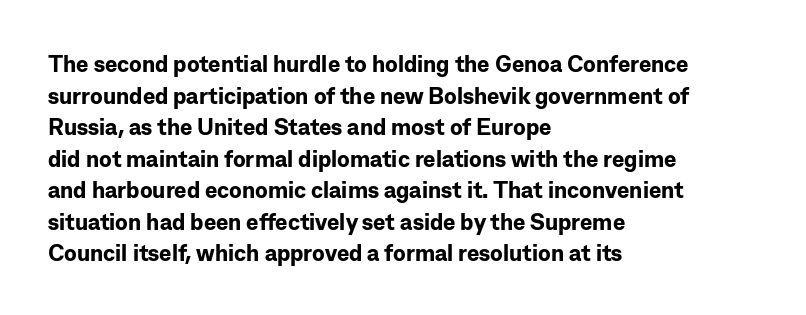
{"italic": "no", "bold": "yes", "underline": "no", "align": "left", "line_spacing": "normal", "line_spacing_ratio": 1.37, "letter_spacing": "normal", "letter_spacing_em": 0.0, "glyph_px": 23}
